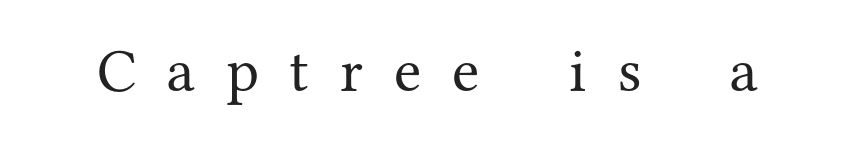
{"serif": "yes", "italic": "no", "bold": "no", "weight": "regular", "width": "normal", "stroke_contrast": "medium", "x_height": "medium", "monospaced": "no", "underline": "no", "letter_spacing": "wide", "letter_spacing_em": 0.5, "glyph_px": 62}
